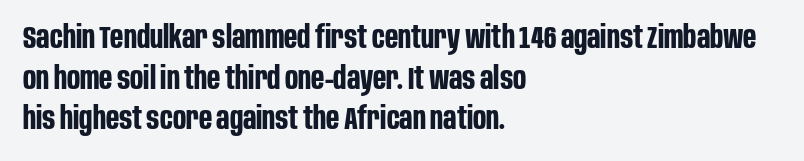
The image shows 31 px bold, condensed sans-serif type, upright; set left-aligned, normal line spacing (1.31x), normal letter spacing, not underlined; low stroke contrast and a large x-height.
